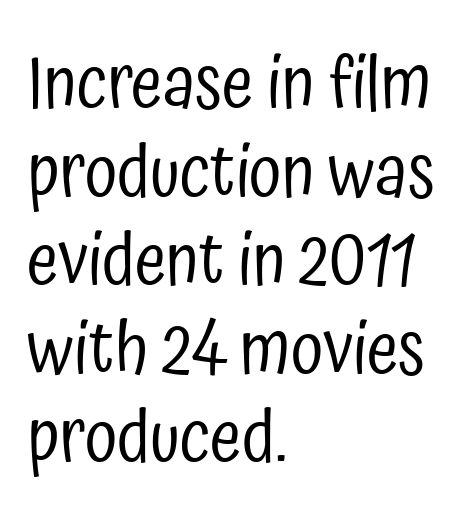
Q: Is the text bold? A: No.
Q: Is the text italic (slanted)? A: No, it is upright.
Q: Is the typeface a serif or a sans-serif typeface? A: Sans-serif.
Q: Is the text underlined? A: No.
Q: How is the paragraph aligned? A: Left-aligned.
Q: Is the spacing between letters normal or unusually wide? A: Normal.
Q: Width (condensed, normal, or wide)? A: Condensed.
Q: Stroke contrast? A: Low.
Q: x-height? A: Medium.
Q: Monospaced? A: No.
